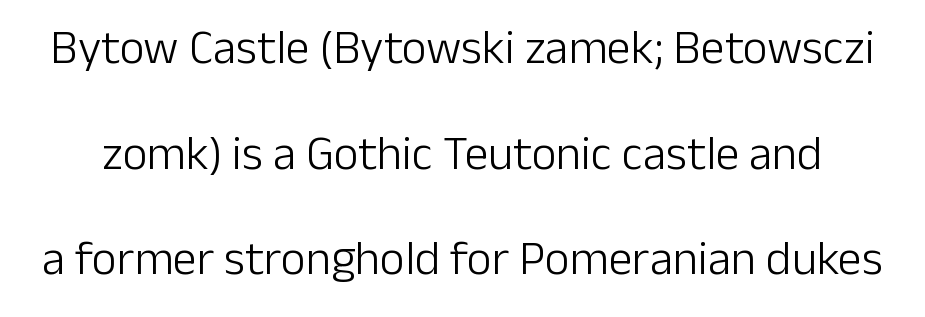
Each row of text sits above clean, open space. The letters sit at their default tracking, neither squeezed nor spread. Look at the bottom of the vertical strokes: they stop flat, with no serifs. This sample has the flowing, uneven cadence of proportional lettering. The weight would be labelled regular, book, light, or lighter still. Notice the wide empty band between every row — that's loose leading.
